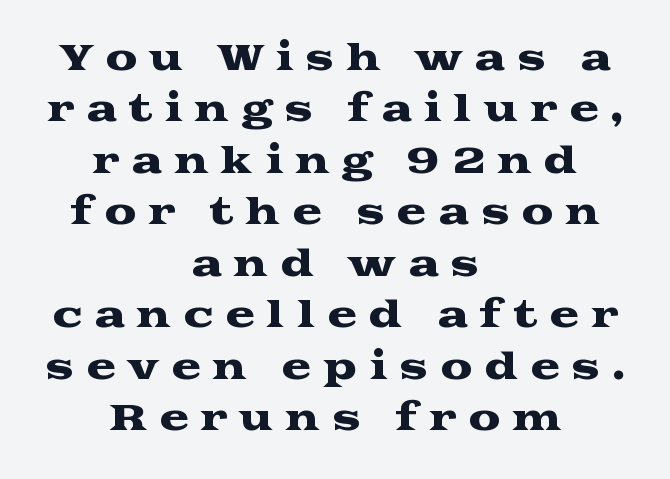
Character widths vary here, with narrow letters taking less room than wide ones. What's the leading like? Ordinary, nothing unusual. This sample is center-justified, so both line endings float freely. This rendering widens character spacing well past its baseline value. Is this a sans? No — the strokes have serifs.
